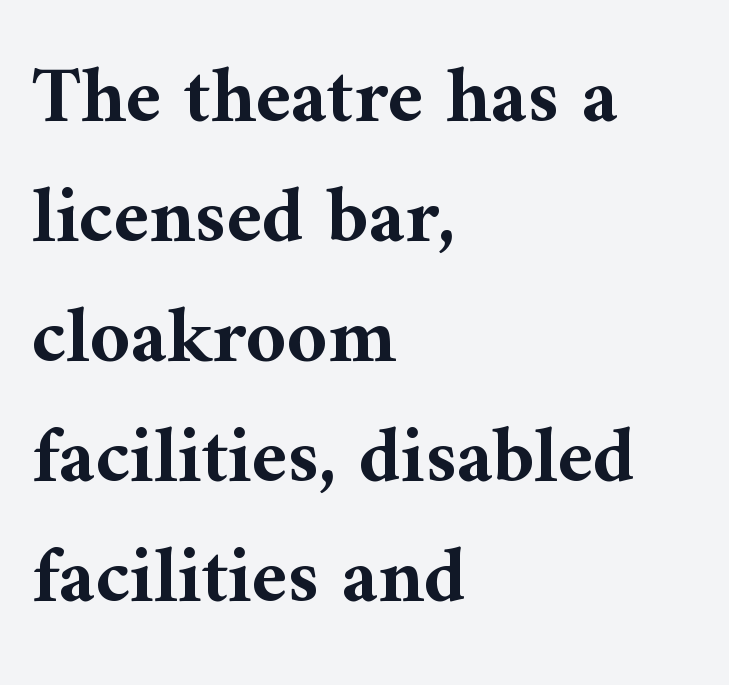
The line texture is even and compact thanks to regular tracking. The axis of the letterforms is exactly vertical. Descenders hang freely into open space. What kind of face is this? One with serifs.
